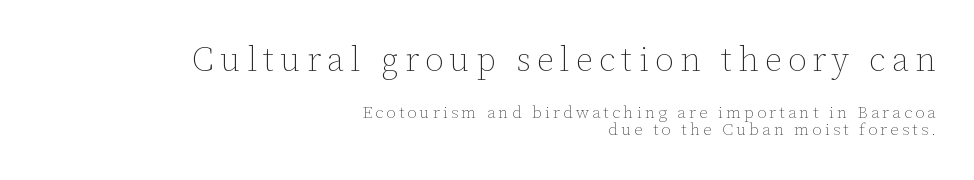
{"italic": "no", "bold": "no", "weight": "thin", "width": "normal", "stroke_contrast": "low", "x_height": "medium", "monospaced": "no", "underline": "no", "align": "right", "line_spacing": "tight", "line_spacing_ratio": 1.04, "larger_block": "first", "size_ratio": 2.0, "glyph_px": 34}
